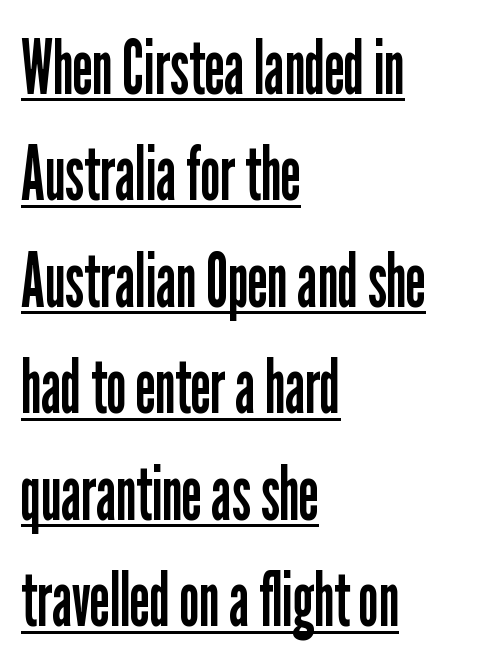
The image shows 75 px regular-weight, condensed sans-serif type, upright; set left-aligned, normal line spacing (1.42x), normal letter spacing, underlined; low stroke contrast and a medium x-height.
